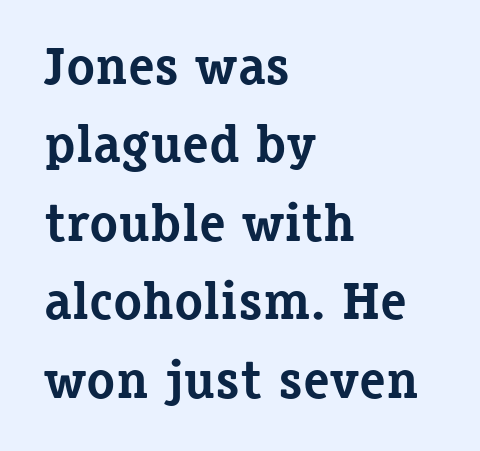
{"serif": "yes", "italic": "no", "bold": "yes", "weight": "bold", "width": "normal", "stroke_contrast": "low", "x_height": "medium", "monospaced": "no", "underline": "no", "align": "left", "line_spacing": "normal", "line_spacing_ratio": 1.48, "letter_spacing": "normal", "letter_spacing_em": 0.0, "glyph_px": 53}
